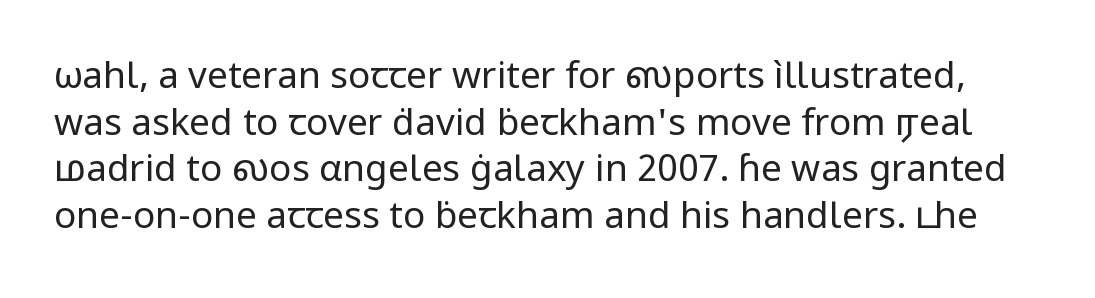
Q: Is the text bold? A: No.
Q: Is the text italic (slanted)? A: No, it is upright.
Q: Is the typeface a serif or a sans-serif typeface? A: Sans-serif.
Q: Is the text underlined? A: No.
Q: Is the spacing between letters normal or unusually wide? A: Normal.
Q: Is the spacing between lines tight, normal or loose? A: Normal.
Q: Width (condensed, normal, or wide)? A: Normal.
Q: Stroke contrast? A: Low.
Q: x-height? A: Medium.
Q: Monospaced? A: No.
